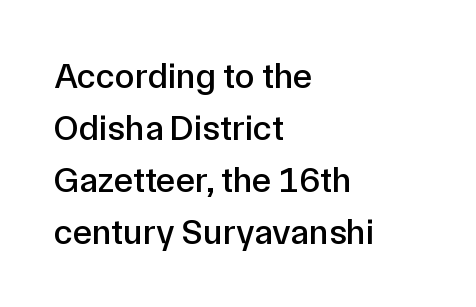
Q: Is the text italic (slanted)? A: No, it is upright.
Q: Is the typeface a serif or a sans-serif typeface? A: Sans-serif.
Q: Is the text underlined? A: No.
Q: How is the paragraph aligned? A: Left-aligned.
Q: Is the spacing between letters normal or unusually wide? A: Normal.
Q: Is the spacing between lines tight, normal or loose? A: Normal.
Q: Width (condensed, normal, or wide)? A: Normal.
Q: Stroke contrast? A: Low.
Q: x-height? A: Medium.
Q: Monospaced? A: No.
